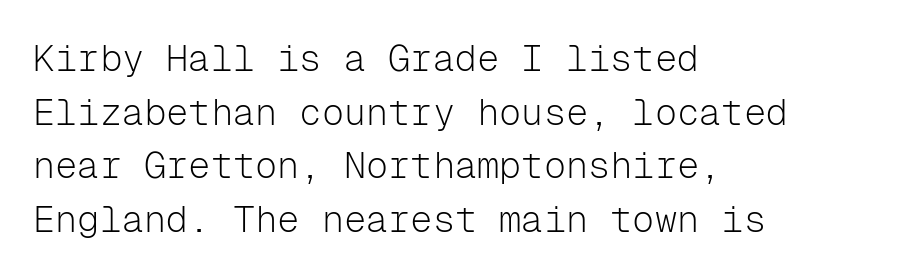
Q: Is the text bold? A: No.
Q: Is the text italic (slanted)? A: No, it is upright.
Q: Is the typeface a serif or a sans-serif typeface? A: Sans-serif.
Q: Is the text underlined? A: No.
Q: How is the paragraph aligned? A: Left-aligned.
Q: Is the spacing between letters normal or unusually wide? A: Normal.
Q: Is the spacing between lines tight, normal or loose? A: Normal.
Q: Width (condensed, normal, or wide)? A: Normal.
Q: Stroke contrast? A: Low.
Q: x-height? A: Medium.
Q: Monospaced? A: Yes.
